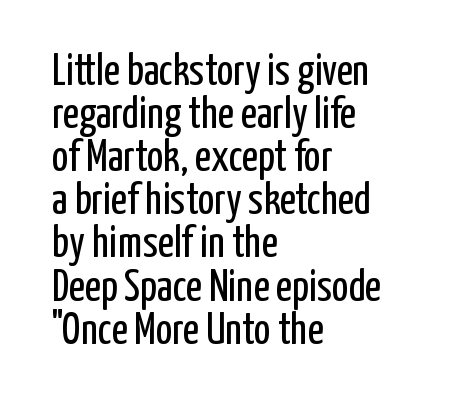
The letters sit at their default tracking, neither squeezed nor spread. The string is rendered with underlining switched off. Notice how the passage keeps a crisp vertical edge on the left only. Interline gaps are noticeably narrow in this sample.
